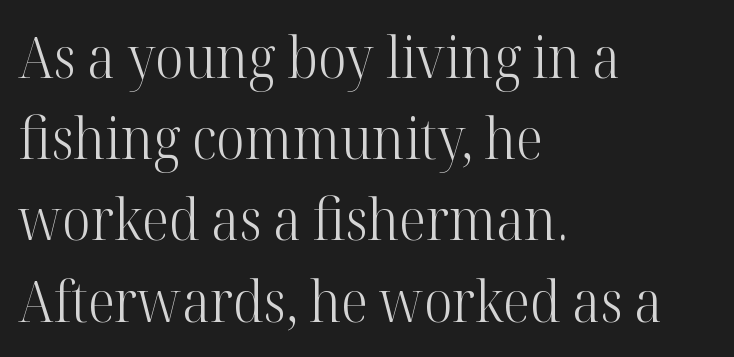
The image shows 56 px light serif type, upright; set left-aligned, normal line spacing (1.45x), normal letter spacing, not underlined; high stroke contrast and a medium x-height.
